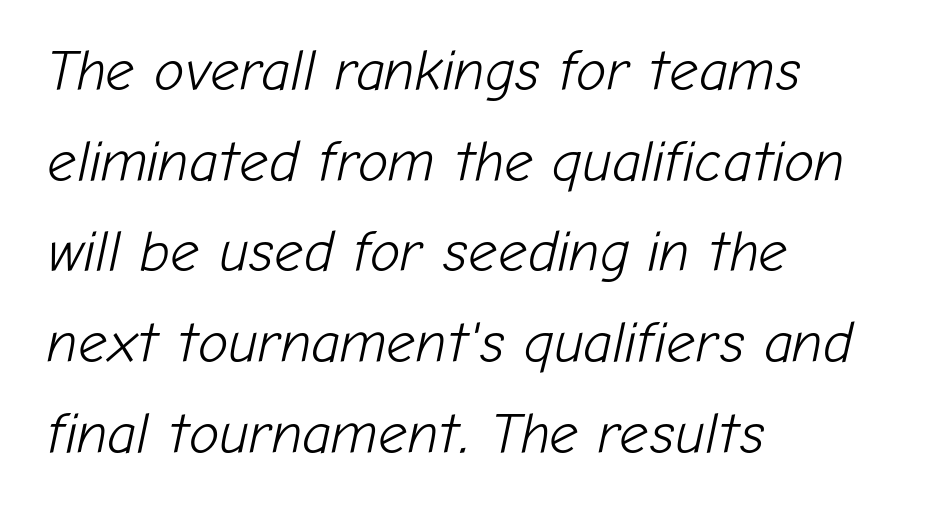
The image shows 57 px light type, italic (leaning right); set left-aligned, normal line spacing (1.59x), normal letter spacing, not underlined; low stroke contrast and a medium x-height.
